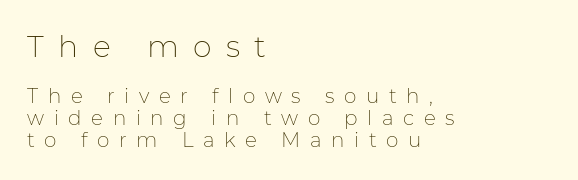
{"serif": "no", "italic": "no", "bold": "no", "weight": "thin", "width": "normal", "stroke_contrast": "low", "x_height": "medium", "monospaced": "no", "underline": "no", "align": "left", "line_spacing": "tight", "line_spacing_ratio": 1.08, "letter_spacing": "wide", "letter_spacing_em": 0.48, "larger_block": "first", "size_ratio": 1.5, "glyph_px": 30}
